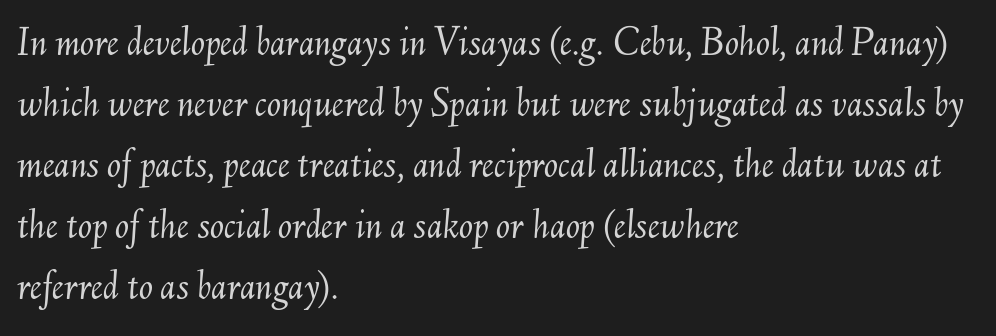
The image shows 42 px light type, italic (leaning right); set left-aligned, normal line spacing (1.45x), normal letter spacing, not underlined; medium stroke contrast and a small x-height.
